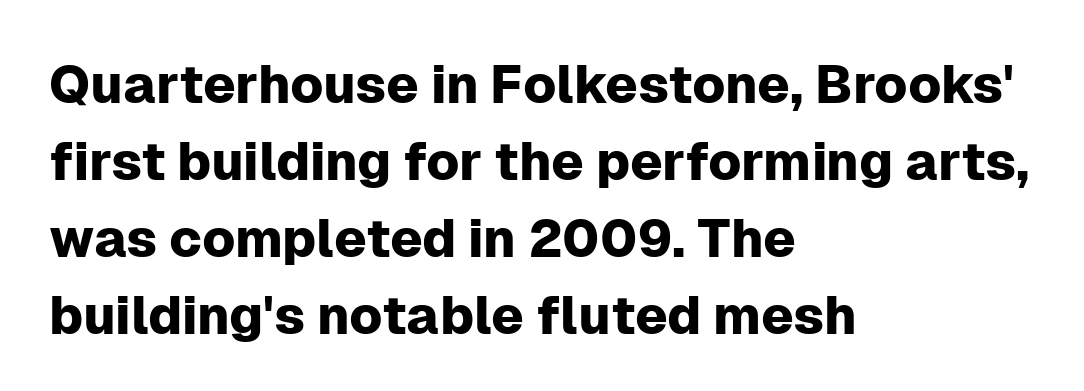
The glyphs in this specimen are sans serif. The letterforms sit shoulder to shoulder at normal distance. The space beneath each line is pristine and unruled. You could not count columns in this text — the font is proportionally spaced. A typesetter would mark this as roman, not italic.
